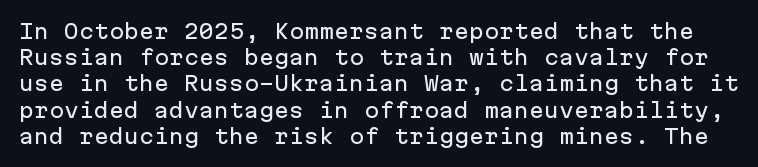
{"italic": "no", "underline": "no", "line_spacing": "normal", "line_spacing_ratio": 1.31, "letter_spacing": "normal", "letter_spacing_em": 0.0, "glyph_px": 20}
